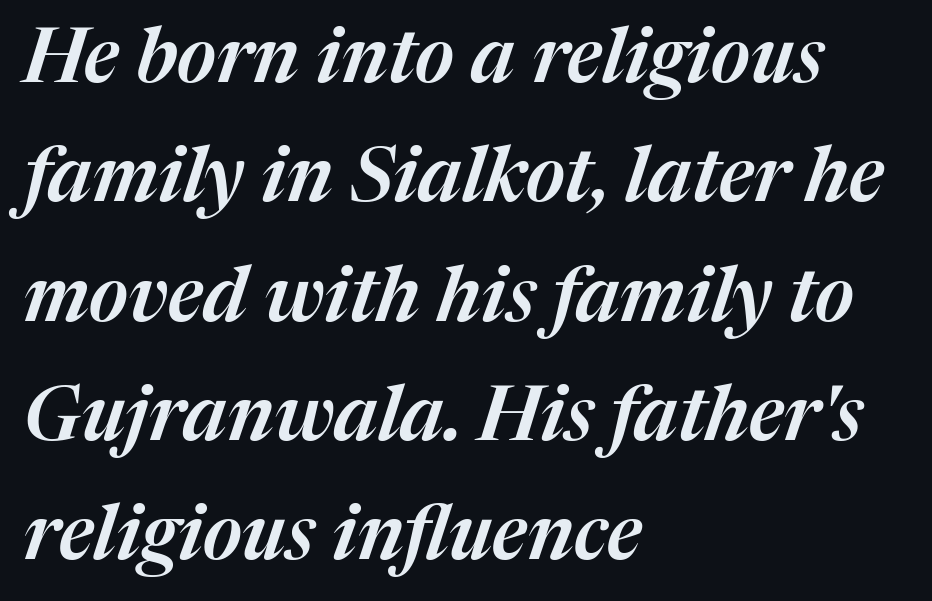
The image shows 76 px text type, italic (leaning right); set left-aligned, normal line spacing (1.57x), normal letter spacing, not underlined; medium stroke contrast and a medium x-height.
